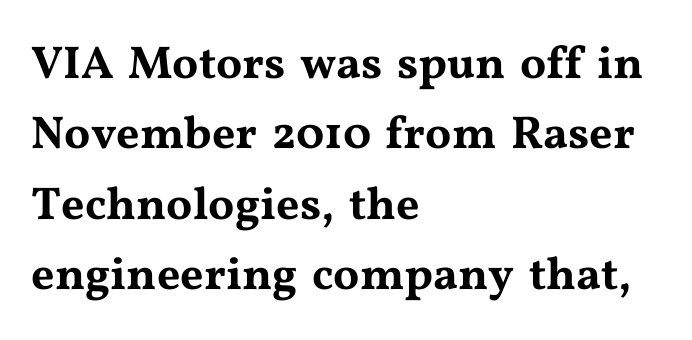
Summary of vertical rhythm: regular, with standard interline spacing. Plain, unruled lines of type. Spacing verdict: proportional, widths tailored to each character. Is the block centered? No — it sits flush against the left margin. Letter spacing: default. If you drew a line through each stem, it would be perfectly vertical.
